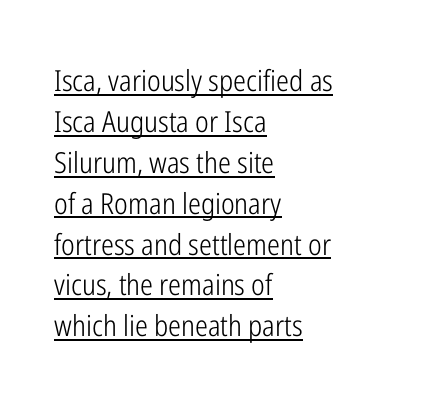
Interline gaps are of average width in this sample. Like a heading marked for emphasis, these lines bear an underscore. These lines are composed in type without serifs. The tracking reads as untouched default to a designer's eye. This sample is left-justified, so line endings fall wherever the words run out. Every stem runs plumb, perpendicular to the baseline.
